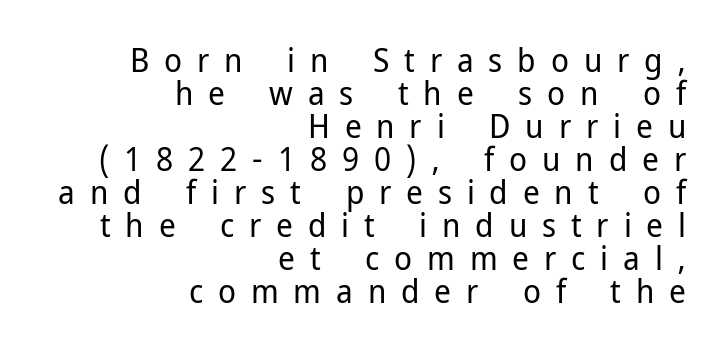
{"serif": "no", "italic": "no", "bold": "no", "weight": "regular", "width": "normal", "stroke_contrast": "low", "x_height": "medium", "monospaced": "no", "underline": "no", "align": "right", "line_spacing": "tight", "line_spacing_ratio": 1.0, "letter_spacing": "wide", "letter_spacing_em": 0.45, "glyph_px": 33}
